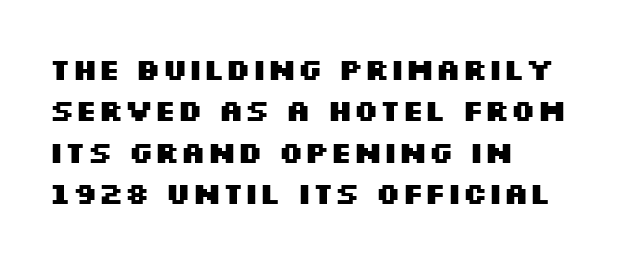
{"serif": "no", "italic": "no", "bold": "yes", "weight": "heavy", "width": "wide", "stroke_contrast": "medium", "x_height": "large", "monospaced": "no", "underline": "no", "align": "left", "line_spacing": "normal", "line_spacing_ratio": 1.38, "letter_spacing": "normal", "letter_spacing_em": 0.0, "glyph_px": 30}
